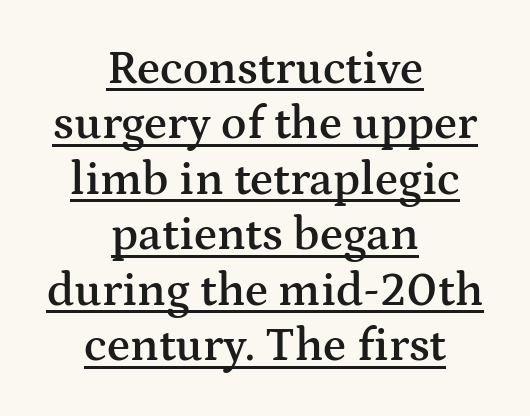
The image shows 47 px semibold, wide serif type, upright; set centered, line spacing 1.18x, normal letter spacing, underlined; medium stroke contrast and a medium x-height.
